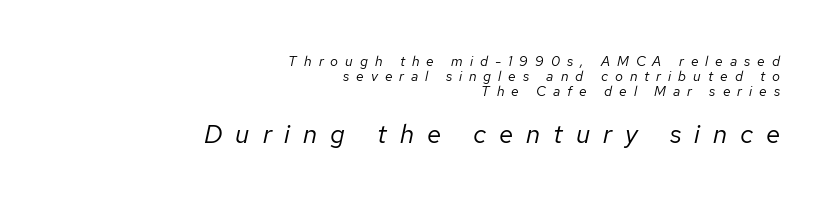
Q: Is the text bold? A: No.
Q: Is the text italic (slanted)? A: Yes, it leans right by about 12 degrees.
Q: Is the text underlined? A: No.
Q: How is the paragraph aligned? A: Right-aligned.
Q: Is the spacing between letters normal or unusually wide? A: Unusually wide.
Q: Is the spacing between lines tight, normal or loose? A: Tight.
Q: Which block of text is set in a larger size, the first (top) or the second (bottom)? A: The second (bottom) one.
